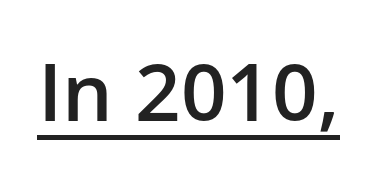
Q: Is the text bold? A: Semi-bold.
Q: Is the text italic (slanted)? A: No, it is upright.
Q: Is the typeface a serif or a sans-serif typeface? A: Sans-serif.
Q: Is the text underlined? A: Yes.
Q: Is the spacing between letters normal or unusually wide? A: Normal.
Q: Width (condensed, normal, or wide)? A: Normal.
Q: Stroke contrast? A: Low.
Q: x-height? A: Medium.
Q: Monospaced? A: No.
